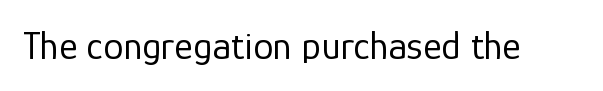
Q: Is the text bold? A: No.
Q: Is the text italic (slanted)? A: No, it is upright.
Q: Is the typeface a serif or a sans-serif typeface? A: Sans-serif.
Q: Is the text underlined? A: No.
Q: Is the spacing between letters normal or unusually wide? A: Normal.
Q: Width (condensed, normal, or wide)? A: Normal.
Q: Stroke contrast? A: Low.
Q: x-height? A: Medium.
Q: Monospaced? A: No.
